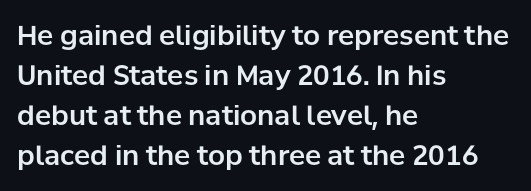
Q: Is the text italic (slanted)? A: No, it is upright.
Q: Is the text underlined? A: No.
Q: How is the paragraph aligned? A: Left-aligned.
Q: Is the spacing between letters normal or unusually wide? A: Normal.
Q: Is the spacing between lines tight, normal or loose? A: Normal.
